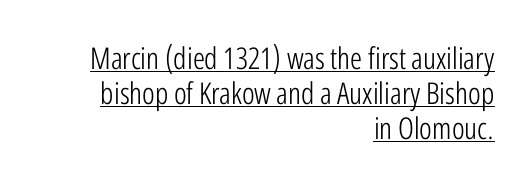
Q: Is the text bold? A: No.
Q: Is the text italic (slanted)? A: No, it is upright.
Q: Is the typeface a serif or a sans-serif typeface? A: Sans-serif.
Q: Is the text underlined? A: Yes.
Q: How is the paragraph aligned? A: Right-aligned.
Q: Is the spacing between letters normal or unusually wide? A: Normal.
Q: Width (condensed, normal, or wide)? A: Condensed.
Q: Stroke contrast? A: Low.
Q: x-height? A: Medium.
Q: Monospaced? A: No.
